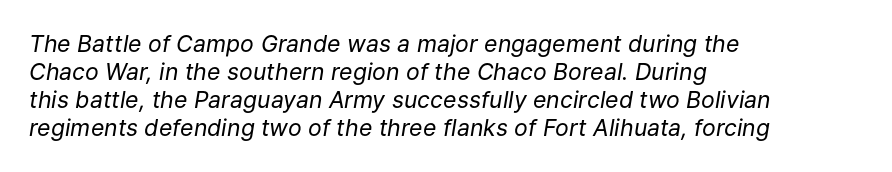
Has an underline been added? It has not. Line beginnings align vertically; line endings do not. Characters are canted at an angle relative to the baseline's perpendicular. Tracking value appears to be zero — textbook default spacing.
